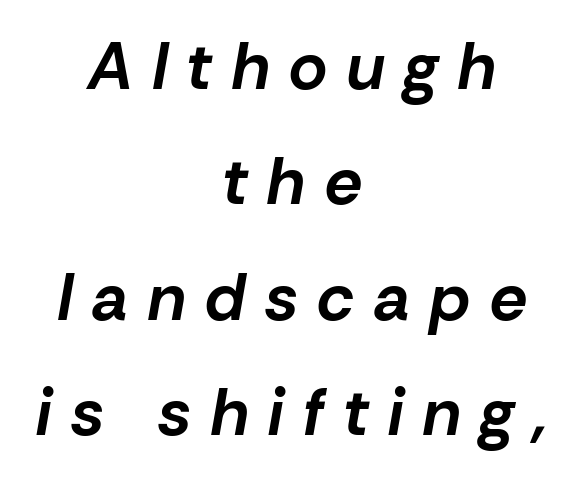
Q: Is the text bold? A: Yes.
Q: Is the text italic (slanted)? A: Yes, it leans right by about 10 degrees.
Q: Is the text underlined? A: No.
Q: How is the paragraph aligned? A: Centered.
Q: Is the spacing between letters normal or unusually wide? A: Unusually wide.
Q: Width (condensed, normal, or wide)? A: Normal.
Q: Stroke contrast? A: Low.
Q: x-height? A: Medium.
Q: Monospaced? A: No.
